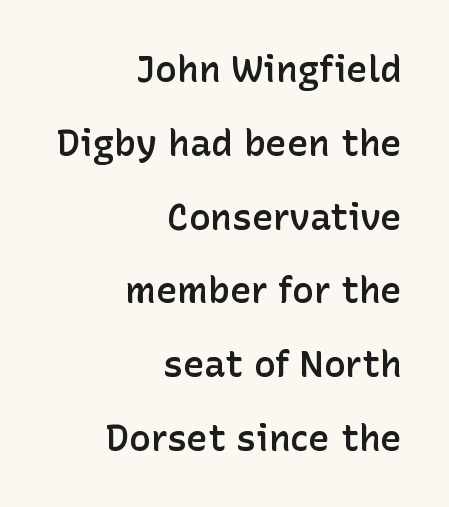
A typesetter would call this proportional, since set widths differ per character. Grotesque or geometric, the face here clearly has no serifs. Airy leading. The baseline area is clear.
